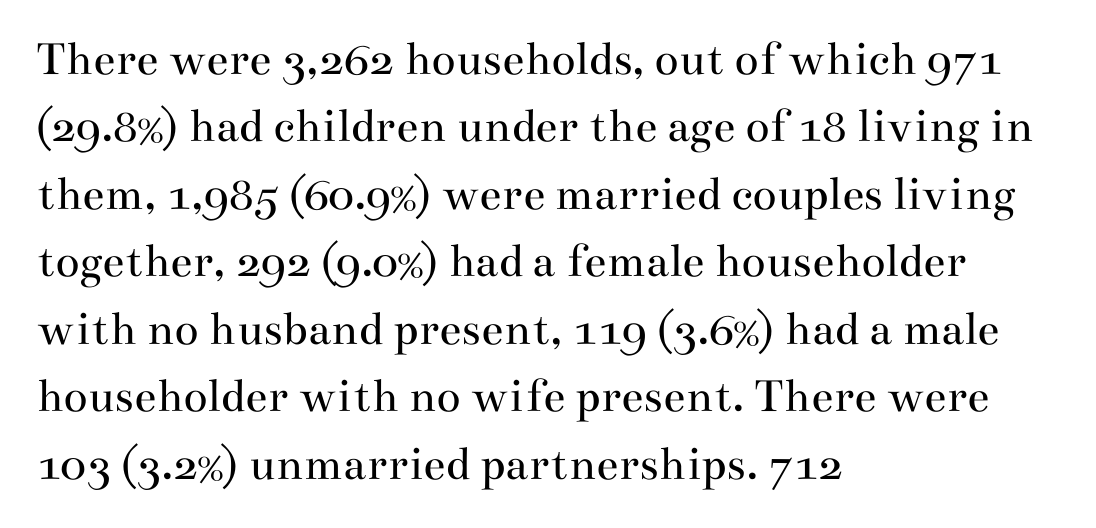
The image shows 50 px regular-weight, wide serif type, upright; set left-aligned, normal line spacing (1.35x), normal letter spacing, not underlined; medium stroke contrast and a small x-height.
